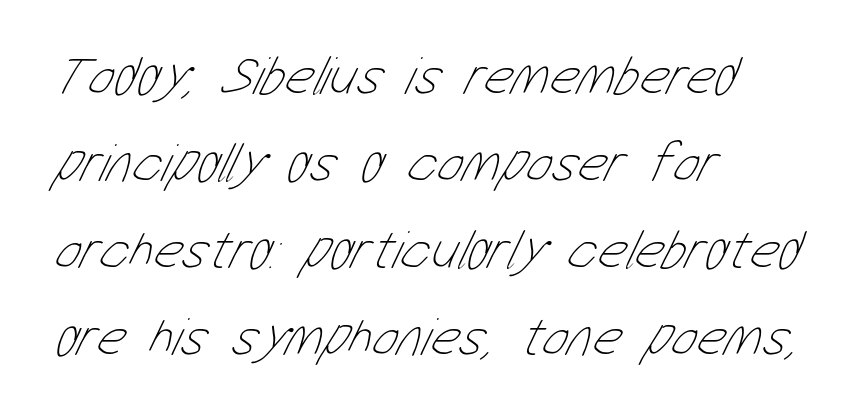
{"bold": "no", "weight": "thin", "width": "condensed", "stroke_contrast": "low", "x_height": "medium", "monospaced": "no", "underline": "no", "align": "left", "line_spacing": "normal", "line_spacing_ratio": 1.58, "letter_spacing": "normal", "letter_spacing_em": 0.0, "glyph_px": 55}
